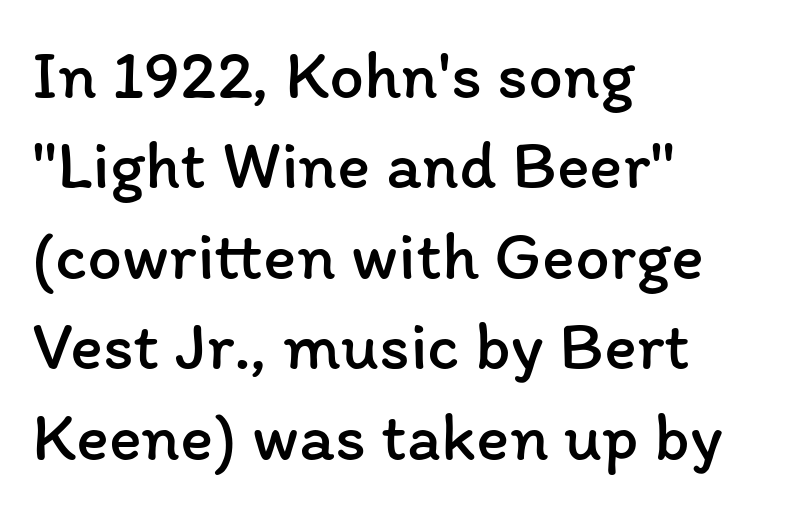
{"italic": "no", "bold": "no", "weight": "regular", "width": "normal", "stroke_contrast": "low", "x_height": "medium", "monospaced": "no", "underline": "no", "align": "left", "line_spacing": "normal", "line_spacing_ratio": 1.31, "letter_spacing": "normal", "letter_spacing_em": 0.0, "glyph_px": 69}
